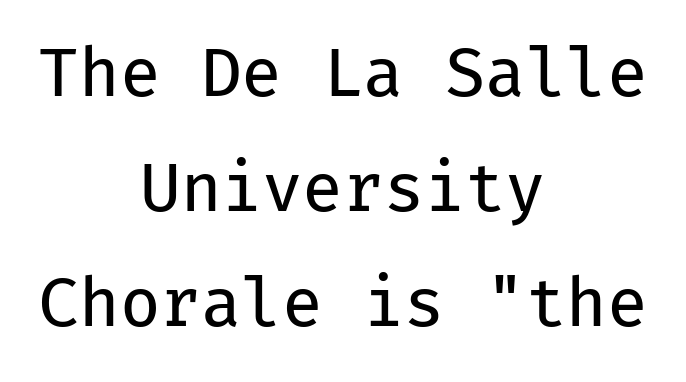
The image shows 66 px regular-weight sans-serif type, upright, monospaced; set centered, line spacing 1.74x, normal letter spacing, not underlined; low stroke contrast and a medium x-height.
